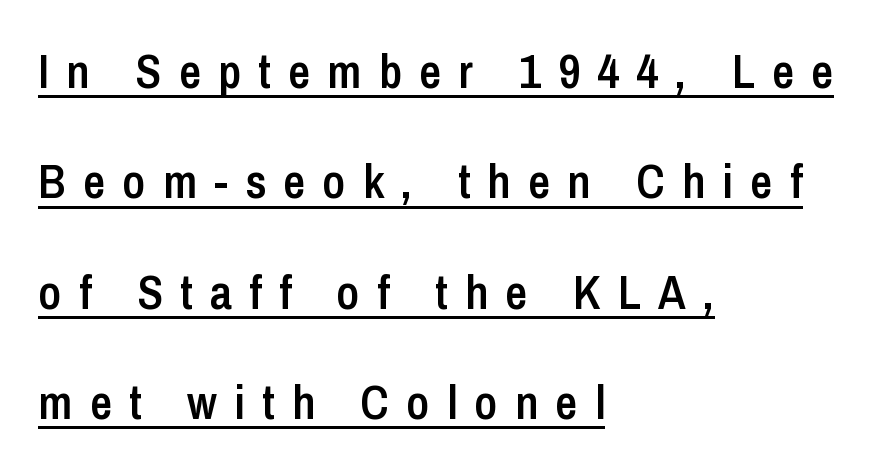
{"serif": "no", "italic": "no", "bold": "semi", "weight": "semibold", "width": "condensed", "stroke_contrast": "low", "x_height": "medium", "monospaced": "no", "underline": "yes", "align": "left", "line_spacing": "loose", "line_spacing_ratio": 2.3, "letter_spacing": "wide", "letter_spacing_em": 0.36, "glyph_px": 48}
